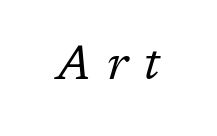
Q: Is the text bold? A: No.
Q: Is the text italic (slanted)? A: Yes, it leans right by about 17 degrees.
Q: Is the typeface a serif or a sans-serif typeface? A: Serif.
Q: Is the text underlined? A: No.
Q: Is the spacing between letters normal or unusually wide? A: Unusually wide.
Q: Width (condensed, normal, or wide)? A: Normal.
Q: Stroke contrast? A: Low.
Q: x-height? A: Medium.
Q: Monospaced? A: No.
